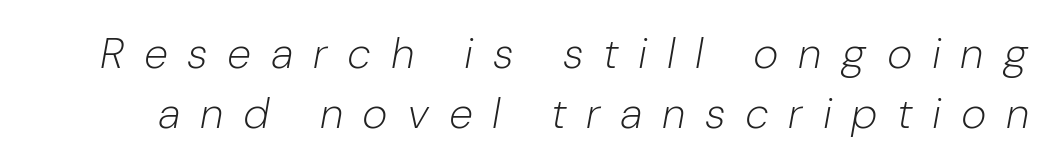
{"italic": "yes", "lean": "right", "slant_degrees": 10, "bold": "no", "weight": "light", "width": "condensed", "stroke_contrast": "low", "x_height": "medium", "monospaced": "no", "underline": "no", "line_spacing": "normal", "line_spacing_ratio": 1.39, "letter_spacing": "wide", "letter_spacing_em": 0.5, "glyph_px": 43}
